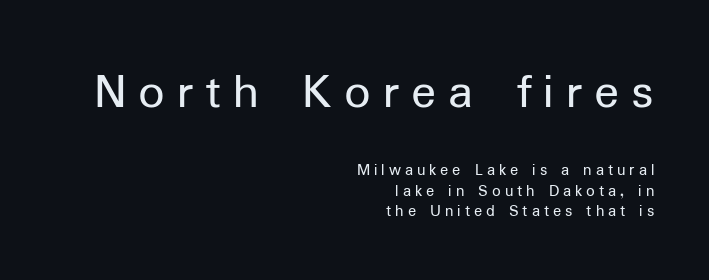
{"serif": "no", "italic": "no", "bold": "no", "weight": "regular", "width": "normal", "stroke_contrast": "low", "x_height": "medium", "monospaced": "no", "underline": "no", "align": "right", "line_spacing_ratio": 1.19, "letter_spacing": "wide", "letter_spacing_em": 0.23, "larger_block": "first", "size_ratio": 3.06, "glyph_px": 52}
